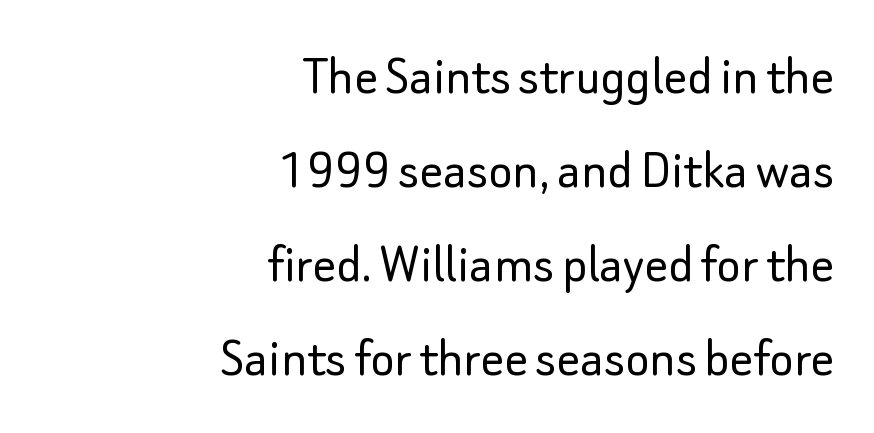
Q: Is the text bold? A: No.
Q: Is the text italic (slanted)? A: No, it is upright.
Q: Is the typeface a serif or a sans-serif typeface? A: Sans-serif.
Q: Is the text underlined? A: No.
Q: How is the paragraph aligned? A: Right-aligned.
Q: Is the spacing between letters normal or unusually wide? A: Normal.
Q: Is the spacing between lines tight, normal or loose? A: Normal.
Q: Width (condensed, normal, or wide)? A: Normal.
Q: Stroke contrast? A: Low.
Q: x-height? A: Small.
Q: Monospaced? A: No.
